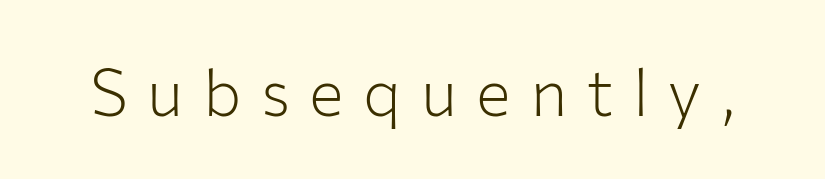
Q: Is the text bold? A: No.
Q: Is the text italic (slanted)? A: No, it is upright.
Q: Is the typeface a serif or a sans-serif typeface? A: Sans-serif.
Q: Is the text underlined? A: No.
Q: Is the spacing between letters normal or unusually wide? A: Unusually wide.
Q: Width (condensed, normal, or wide)? A: Normal.
Q: Stroke contrast? A: Low.
Q: x-height? A: Medium.
Q: Monospaced? A: No.
